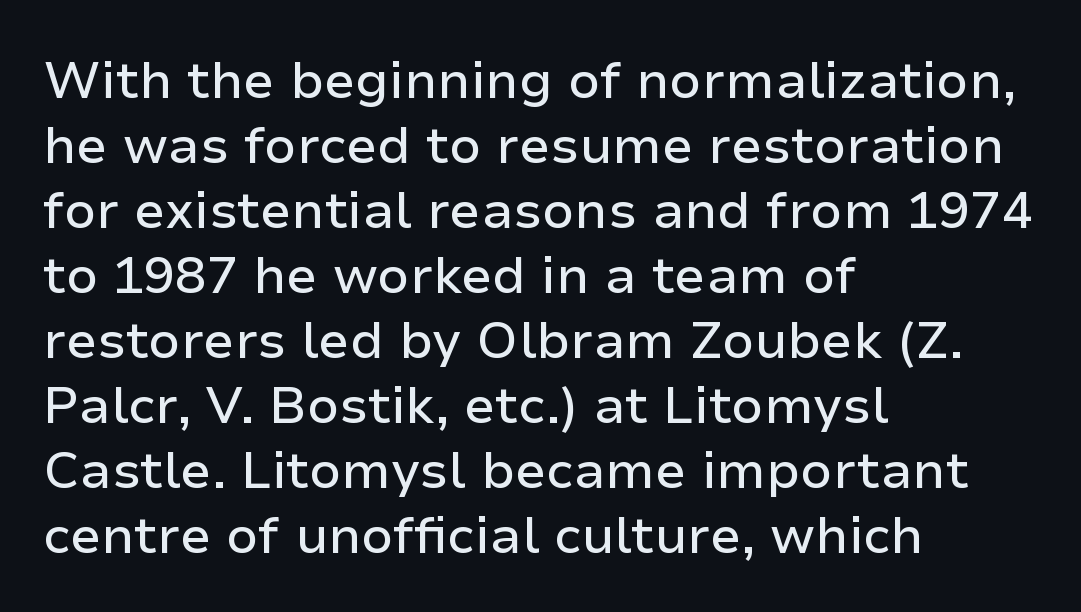
Q: Is the text italic (slanted)? A: No, it is upright.
Q: Is the typeface a serif or a sans-serif typeface? A: Sans-serif.
Q: Is the text underlined? A: No.
Q: How is the paragraph aligned? A: Left-aligned.
Q: Is the spacing between letters normal or unusually wide? A: Normal.
Q: Is the spacing between lines tight, normal or loose? A: Normal.
Q: Width (condensed, normal, or wide)? A: Normal.
Q: Stroke contrast? A: Low.
Q: x-height? A: Medium.
Q: Monospaced? A: No.
